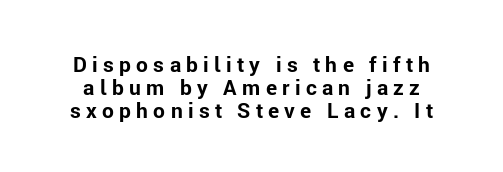
{"italic": "no", "bold": "yes", "underline": "no", "line_spacing": "tight", "line_spacing_ratio": 1.1, "letter_spacing": "wide", "letter_spacing_em": 0.25, "glyph_px": 21}
